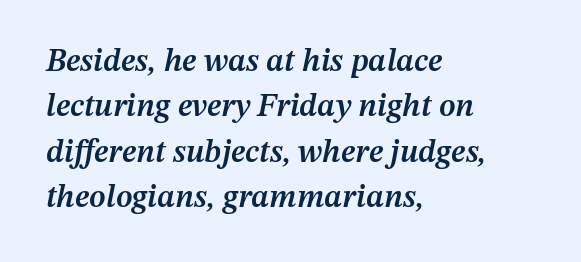
Q: Is the text bold? A: Semi-bold.
Q: Is the text italic (slanted)? A: Yes, it leans right by about 12 degrees.
Q: Is the text underlined? A: No.
Q: How is the paragraph aligned? A: Left-aligned.
Q: Is the spacing between letters normal or unusually wide? A: Normal.
Q: Is the spacing between lines tight, normal or loose? A: Normal.
Q: Width (condensed, normal, or wide)? A: Normal.
Q: Stroke contrast? A: Medium.
Q: x-height? A: Medium.
Q: Monospaced? A: No.
